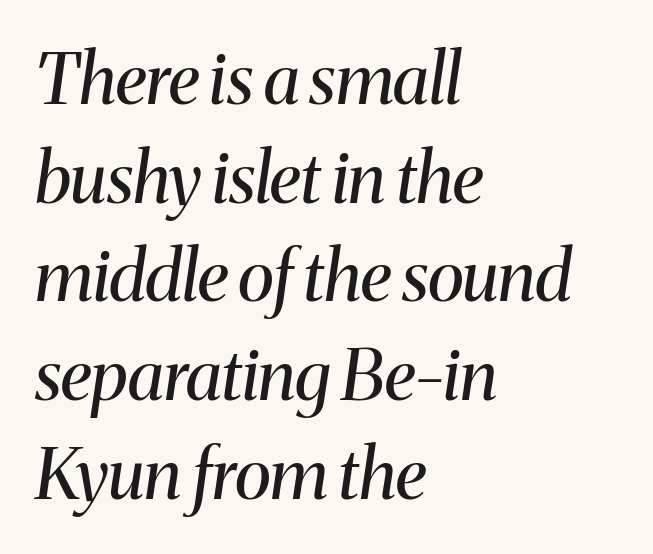
The image shows 70 px regular-weight serif type, italic (leaning right); set left-aligned, normal line spacing (1.41x), normal letter spacing, not underlined; medium stroke contrast and a medium x-height.
